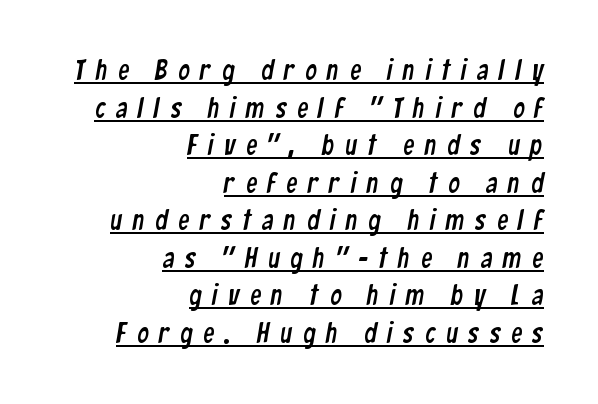
The image shows 28 px condensed sans-serif type; set right-aligned, normal line spacing (1.34x), unusually wide letter spacing (+0.38 em), underlined; low stroke contrast and a medium x-height.
